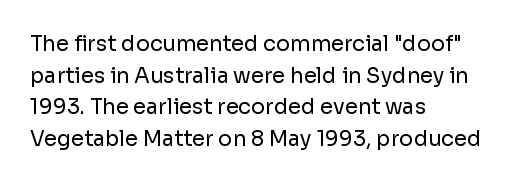
Q: Is the text bold? A: No.
Q: Is the text italic (slanted)? A: No, it is upright.
Q: Is the text underlined? A: No.
Q: How is the paragraph aligned? A: Left-aligned.
Q: Is the spacing between letters normal or unusually wide? A: Normal.
Q: Is the spacing between lines tight, normal or loose? A: Normal.
